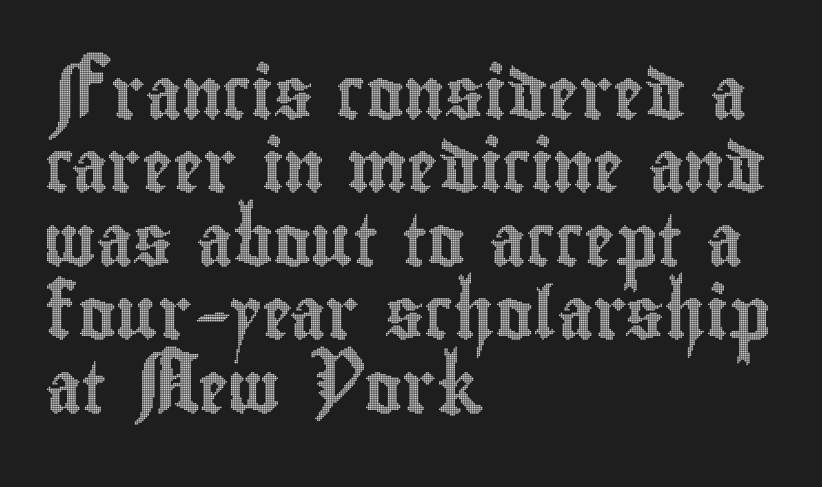
The typography opts for an upright posture over an oblique one. The glyphs are unaccompanied by any horizontal stroke below them. Reading down the column, the eye jumps a familiar distance to each next line. The letterforms sit shoulder to shoulder at normal distance. Where is the straight margin? On the left.
